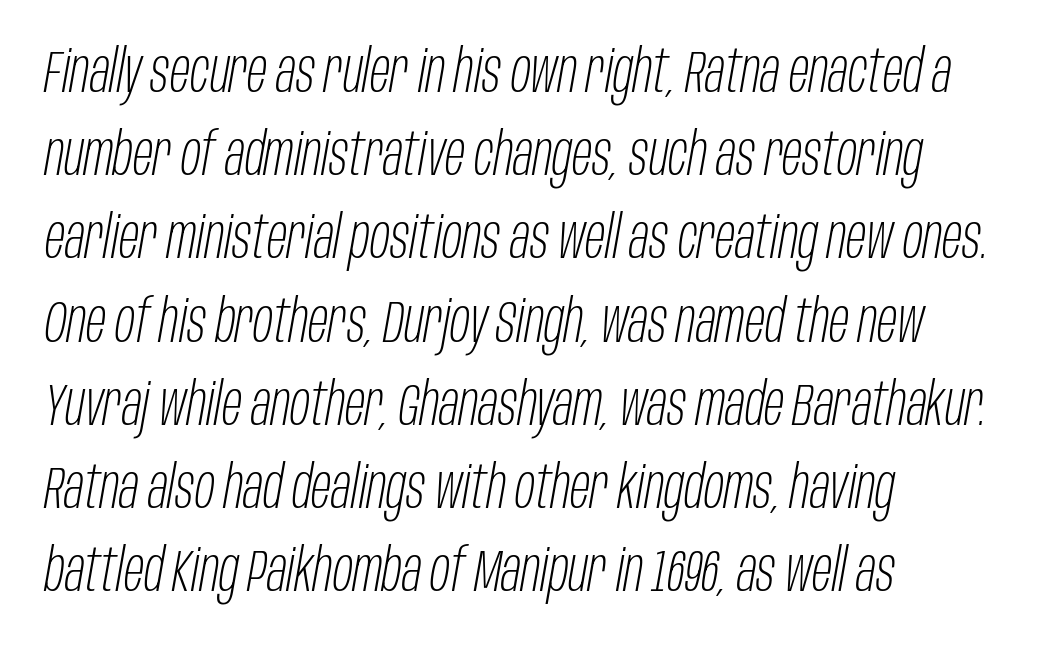
The letters are slanted; this is an italic face. Letters have the restrained weight of plain body copy at most. These lines sit exactly where default settings would place them. Is the letter spacing exaggerated? No — it looks like the ordinary default.
